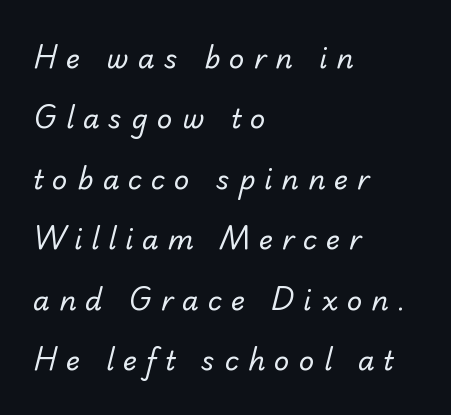
The image shows 27 px text type; set left-aligned, loose line spacing (2.24x), unusually wide letter spacing (+0.33 em), not underlined.
